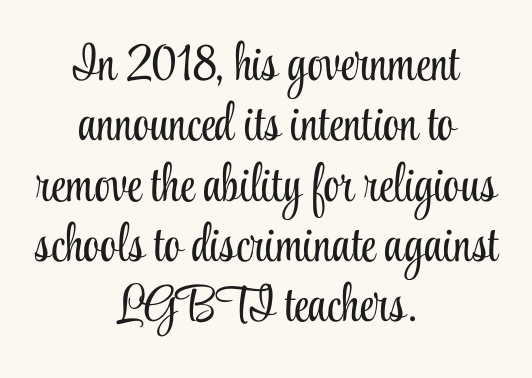
Q: Is the text bold? A: No.
Q: Is the text italic (slanted)? A: Yes.
Q: Is the typeface a serif or a sans-serif typeface? A: Serif.
Q: Is the text underlined? A: No.
Q: How is the paragraph aligned? A: Centered.
Q: Is the spacing between letters normal or unusually wide? A: Normal.
Q: Width (condensed, normal, or wide)? A: Condensed.
Q: Stroke contrast? A: Low.
Q: x-height? A: Small.
Q: Monospaced? A: No.
